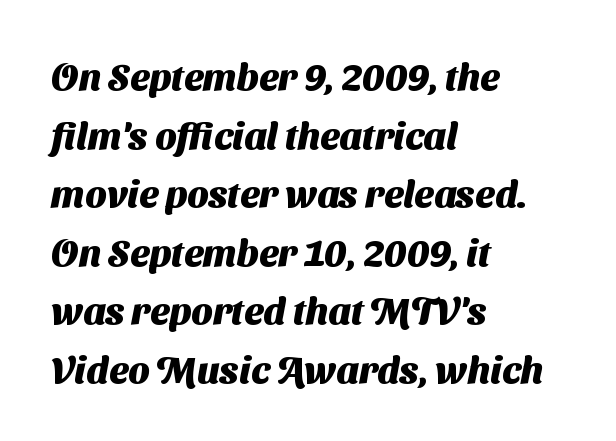
The image shows 38 px heavy sans-serif type; set left-aligned, normal line spacing (1.54x), normal letter spacing, not underlined; medium stroke contrast and a medium x-height.
